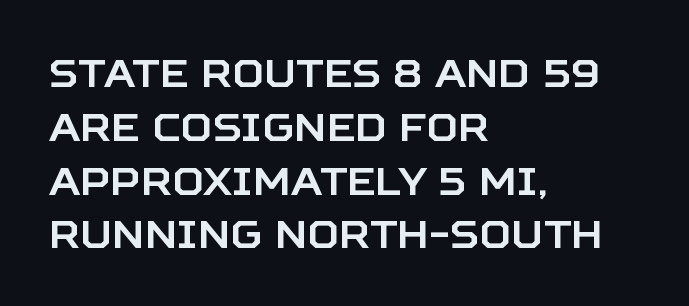
{"serif": "no", "italic": "no", "width": "normal", "stroke_contrast": "low", "x_height": "large", "monospaced": "no", "underline": "no", "align": "left", "line_spacing": "normal", "line_spacing_ratio": 1.38, "letter_spacing": "normal", "letter_spacing_em": 0.0, "glyph_px": 39}
